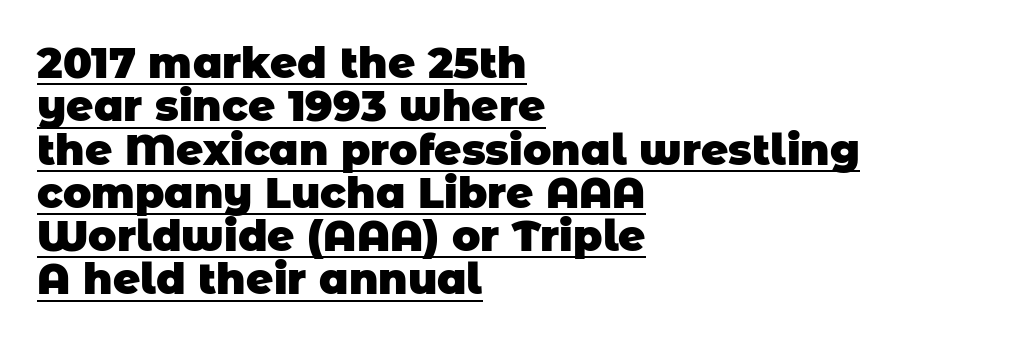
The image shows 42 px heavy sans-serif type; set left-aligned, tight line spacing (1.03x), normal letter spacing, underlined; low stroke contrast and a large x-height.
